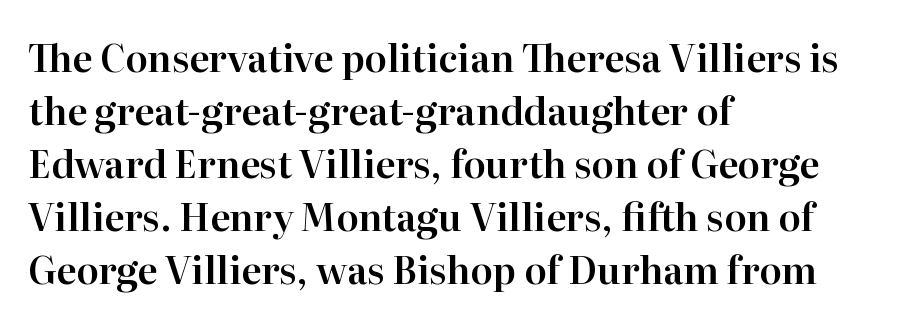
{"serif": "yes", "italic": "no", "width": "normal", "stroke_contrast": "high", "x_height": "medium", "monospaced": "no", "underline": "no", "align": "left", "line_spacing": "normal", "line_spacing_ratio": 1.43, "letter_spacing": "normal", "letter_spacing_em": 0.0, "glyph_px": 37}
